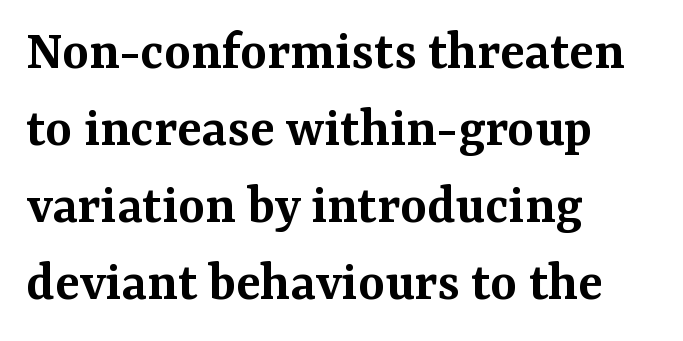
This rendering uses left alignment, leaving the right contour irregular. The strokes are fattened partway — semibold, not bold. The letters stand upright; this is a roman face. The area under the type is left untouched. Nobody touched the tracking dial on this one.
